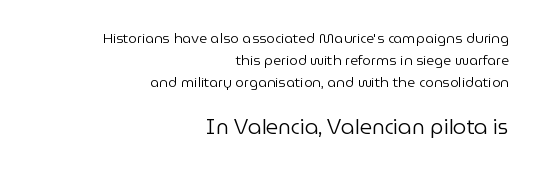
Q: Is the text bold? A: No.
Q: Is the text italic (slanted)? A: No, it is upright.
Q: Is the text underlined? A: No.
Q: How is the paragraph aligned? A: Right-aligned.
Q: Is the spacing between letters normal or unusually wide? A: Normal.
Q: Is the spacing between lines tight, normal or loose? A: Normal.
Q: Which block of text is set in a larger size, the first (top) or the second (bottom)? A: The second (bottom) one.
